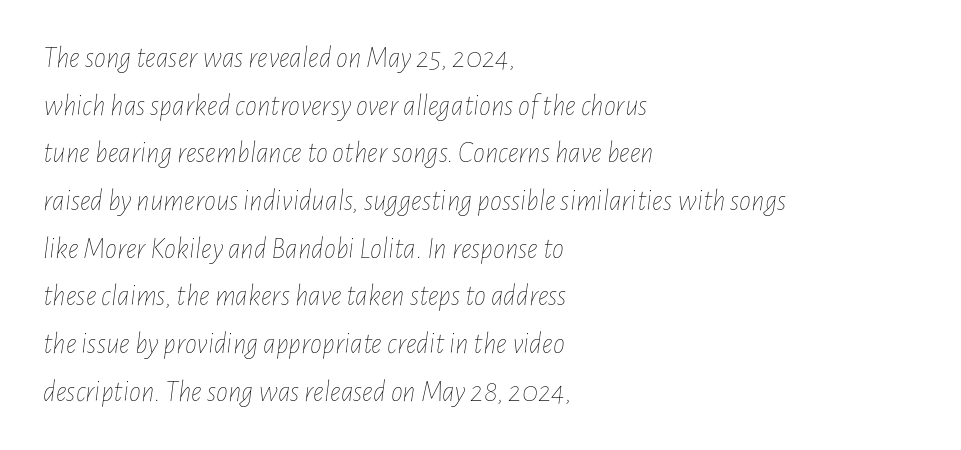
The area under the type is left untouched. On a weight scale, this lands at 450 or below. In terms of leading, this rendering sits right in the middle. The whole block is typeset with a tilt. You could not count columns in this text — the font is proportionally spaced.
